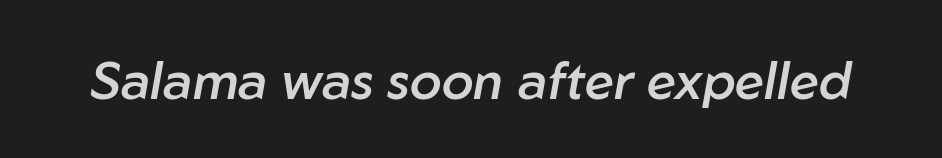
Q: Is the text bold? A: Semi-bold.
Q: Is the text italic (slanted)? A: Yes, it leans right by about 10 degrees.
Q: Is the text underlined? A: No.
Q: Is the spacing between letters normal or unusually wide? A: Normal.
Q: Width (condensed, normal, or wide)? A: Normal.
Q: Stroke contrast? A: Low.
Q: x-height? A: Medium.
Q: Monospaced? A: No.
